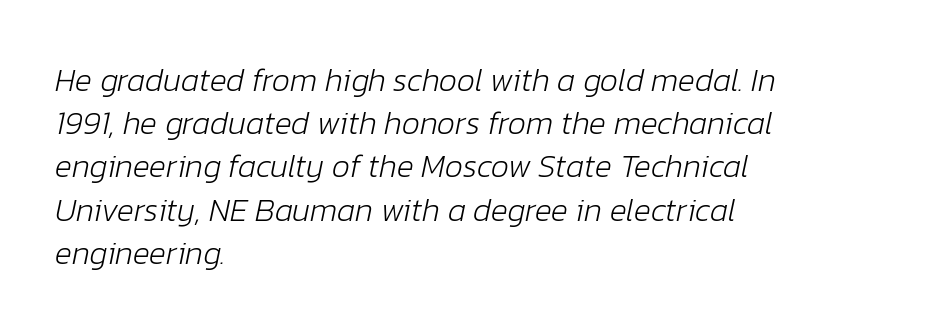
{"italic": "yes", "lean": "right", "slant_degrees": 12, "bold": "no", "weight": "light", "width": "normal", "stroke_contrast": "low", "x_height": "medium", "monospaced": "no", "underline": "no", "align": "left", "line_spacing": "normal", "line_spacing_ratio": 1.35, "letter_spacing": "normal", "letter_spacing_em": 0.0, "glyph_px": 32}
